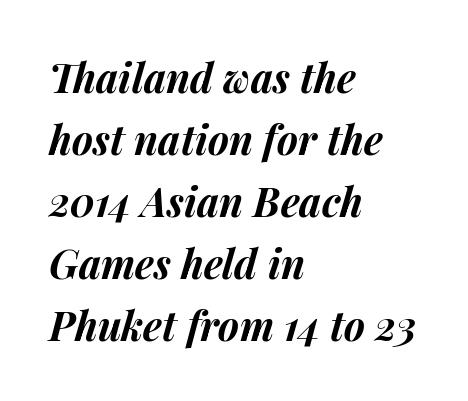
Q: Is the text bold? A: Yes.
Q: Is the text italic (slanted)? A: Yes, it leans right by about 14 degrees.
Q: Is the text underlined? A: No.
Q: How is the paragraph aligned? A: Left-aligned.
Q: Is the spacing between letters normal or unusually wide? A: Normal.
Q: Is the spacing between lines tight, normal or loose? A: Normal.
Q: Width (condensed, normal, or wide)? A: Normal.
Q: Stroke contrast? A: Medium.
Q: x-height? A: Medium.
Q: Monospaced? A: No.
